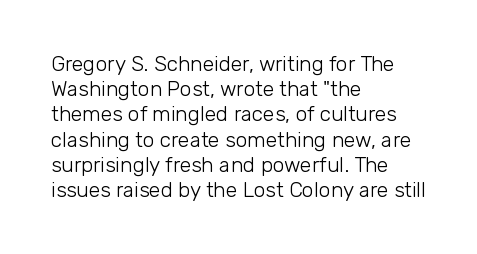
Q: Is the text bold? A: No.
Q: Is the text italic (slanted)? A: No, it is upright.
Q: Is the text underlined? A: No.
Q: How is the paragraph aligned? A: Left-aligned.
Q: Is the spacing between letters normal or unusually wide? A: Normal.
